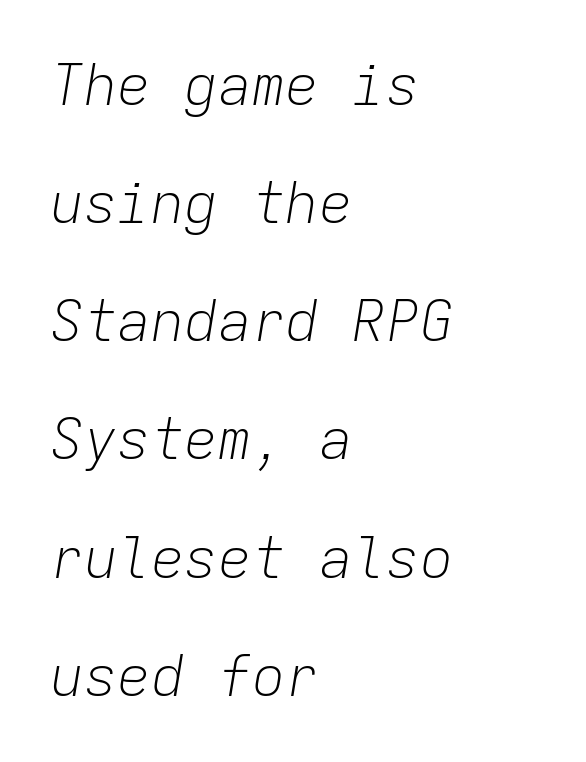
{"italic": "yes", "lean": "right", "slant_degrees": 9, "bold": "no", "weight": "light", "width": "normal", "stroke_contrast": "low", "x_height": "medium", "monospaced": "yes", "underline": "no", "align": "left", "line_spacing": "loose", "line_spacing_ratio": 2.11, "letter_spacing": "normal", "letter_spacing_em": 0.0, "glyph_px": 56}
